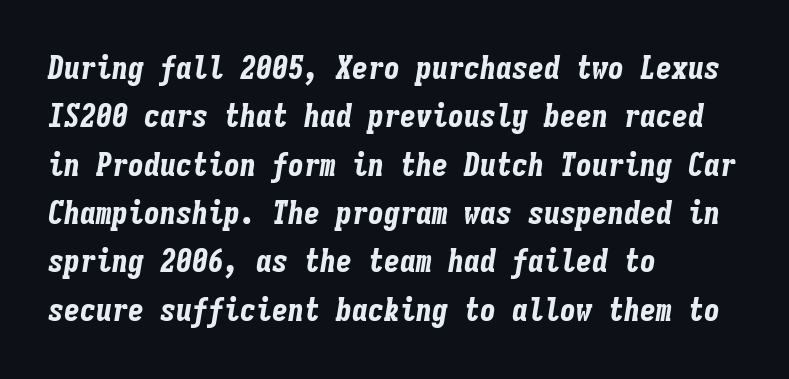
This sample uses an oblique cut, with every glyph tilted off the vertical. Line spacing here is normal. Underline: absent. The face used here is monospaced, like something from a code editor. These lines keep a tight, regular rhythm from letter to letter.
